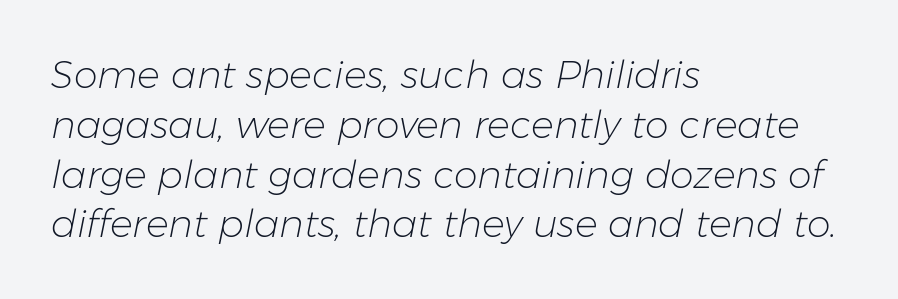
Lines of text with bare space underneath. Reading down the block, your eye returns to a fixed left position each line. Varying glyph widths throughout — classic text-font behaviour. Short note: letters normally spaced. A light-to-regular cut is what we see here.
